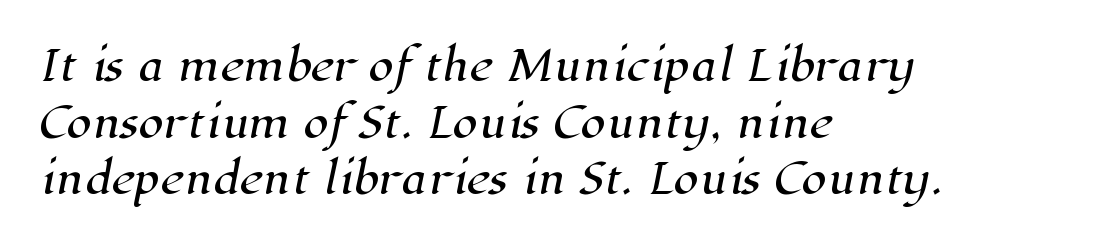
Small tapered or slab feet sit at the stroke ends, so this counts as serif. Each letter keeps its own natural width here, so spacing adapts to shape. Default kerning and tracking; the words read as compact shapes. Check under the words: just untouched page. Where is the straight margin? On the left. Horizontal bands of white between lines are of average thickness.
